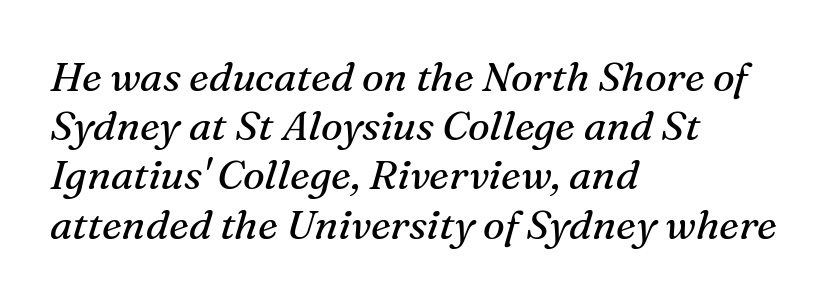
Italic? Definitely — the glyphs are oblique. The horizontal fit of the characters is conventional and even. The paragraph shown leans on its left margin. The face used here is seriffed, in the tradition of book romans. The glyphs are unaccompanied by any horizontal stroke below them.
